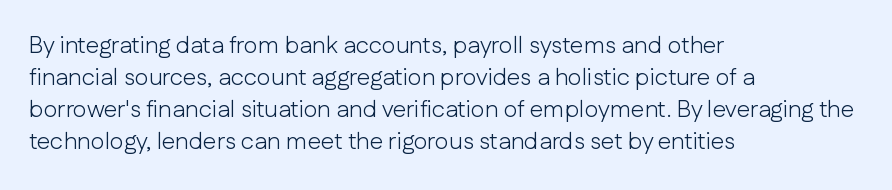
{"italic": "no", "bold": "no", "underline": "no", "align": "left", "line_spacing": "normal", "line_spacing_ratio": 1.34, "letter_spacing": "normal", "letter_spacing_em": 0.0, "glyph_px": 24}
